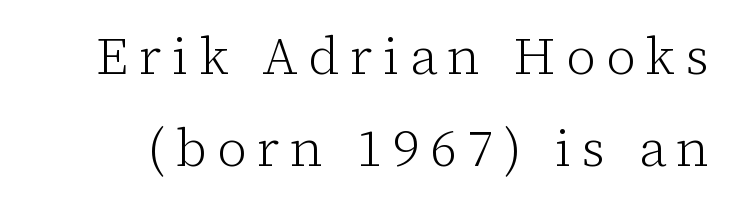
{"serif": "yes", "italic": "no", "bold": "no", "weight": "light", "width": "normal", "stroke_contrast": "low", "x_height": "medium", "monospaced": "no", "underline": "no", "line_spacing_ratio": 1.77, "letter_spacing": "wide", "letter_spacing_em": 0.2, "glyph_px": 52}
